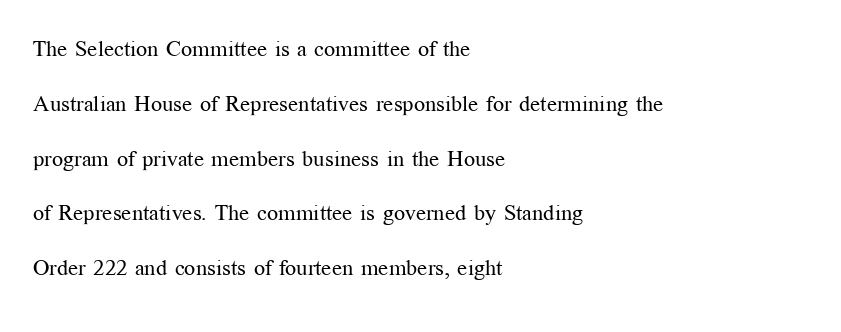
The image shows 22 px text type, upright; set left-aligned, loose line spacing (2.49x), normal letter spacing, not underlined.
